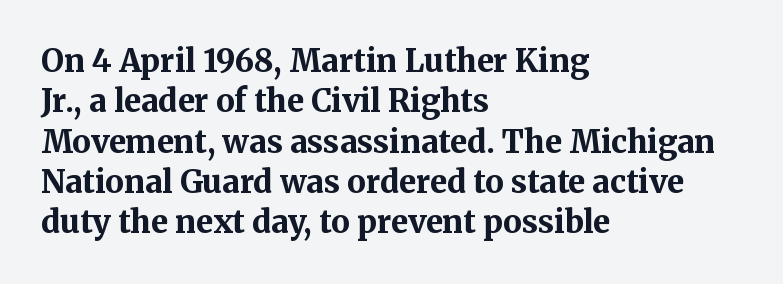
The image shows 31 px bold serif type, upright; set left-aligned, normal line spacing (1.3x), normal letter spacing, not underlined; medium stroke contrast and a medium x-height.
